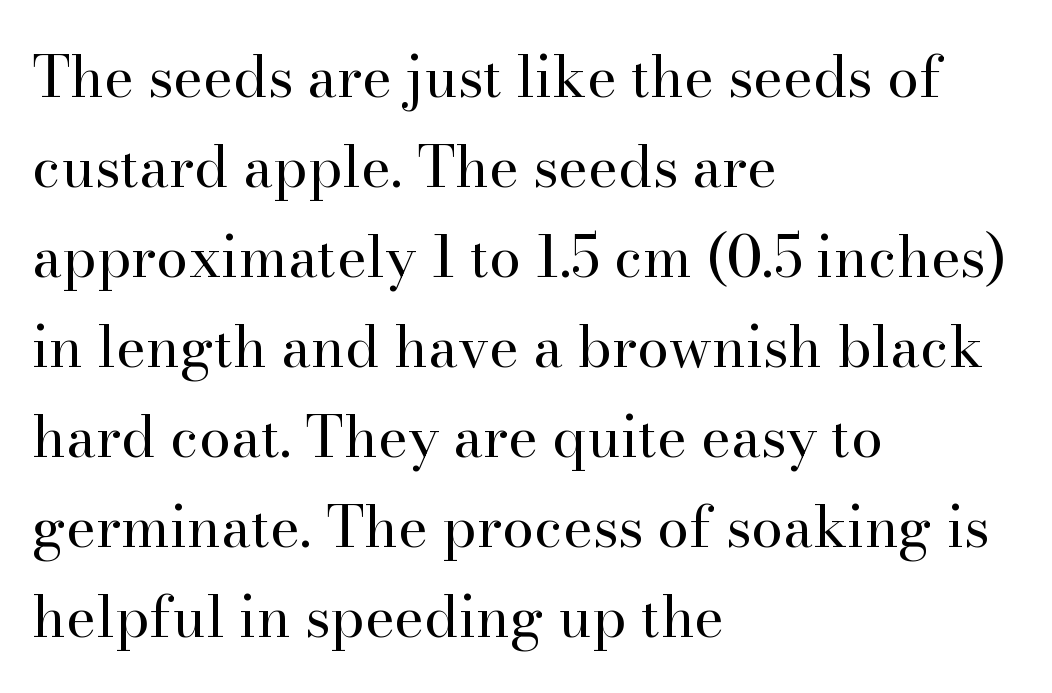
Ink coverage per letter is moderate at most. Quick note: underline off. Is this a fixed-width face? No — the glyphs have proportional, varying widths. Teacher's note: observe the even left margin — that is flush-left alignment.
